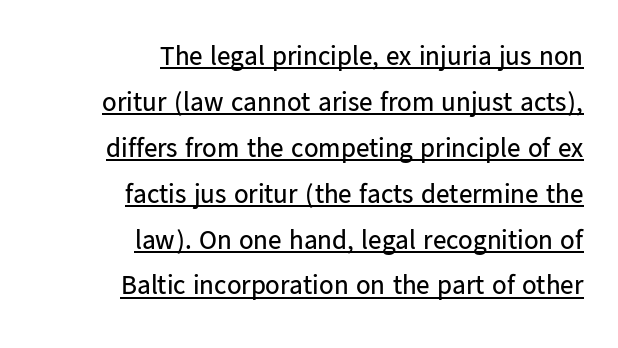
The image shows 27 px text type, upright; set right-aligned, normal line spacing (1.7x), normal letter spacing, underlined.
